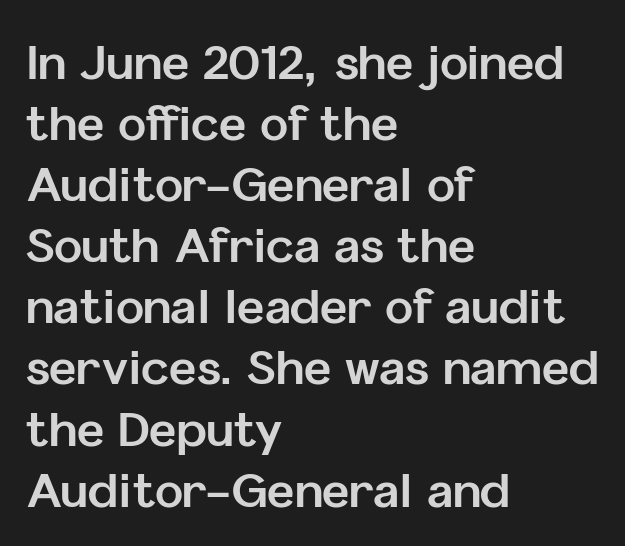
{"serif": "no", "italic": "no", "bold": "yes", "weight": "bold", "width": "normal", "stroke_contrast": "low", "x_height": "medium", "monospaced": "no", "underline": "no", "align": "left", "line_spacing": "normal", "line_spacing_ratio": 1.3, "letter_spacing": "normal", "letter_spacing_em": 0.0, "glyph_px": 47}
